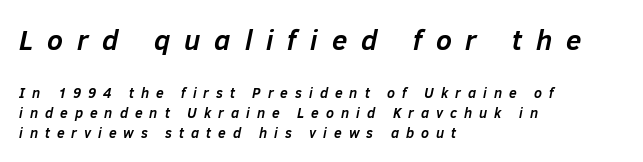
Q: Is the text bold? A: Yes.
Q: Is the text italic (slanted)? A: Yes, it leans right by about 12 degrees.
Q: Is the text underlined? A: No.
Q: How is the paragraph aligned? A: Left-aligned.
Q: Is the spacing between letters normal or unusually wide? A: Unusually wide.
Q: Is the spacing between lines tight, normal or loose? A: Normal.
Q: Which block of text is set in a larger size, the first (top) or the second (bottom)? A: The first (top) one.
Q: Width (condensed, normal, or wide)? A: Normal.
Q: Stroke contrast? A: Low.
Q: x-height? A: Medium.
Q: Monospaced? A: No.
